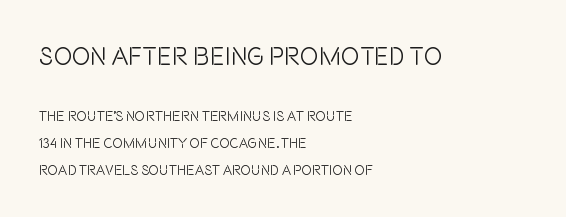
Q: Is the text bold? A: No.
Q: Is the text italic (slanted)? A: No, it is upright.
Q: Is the text underlined? A: No.
Q: How is the paragraph aligned? A: Left-aligned.
Q: Is the spacing between letters normal or unusually wide? A: Normal.
Q: Is the spacing between lines tight, normal or loose? A: Loose.
Q: Which block of text is set in a larger size, the first (top) or the second (bottom)? A: The first (top) one.
